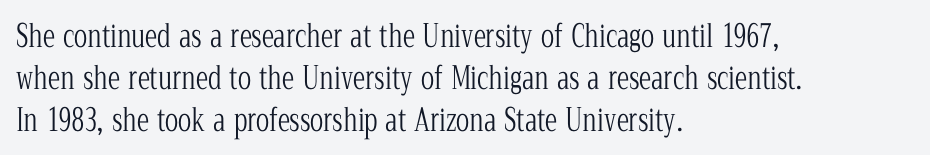
Q: Is the text bold? A: No.
Q: Is the text italic (slanted)? A: No, it is upright.
Q: Is the typeface a serif or a sans-serif typeface? A: Serif.
Q: Is the text underlined? A: No.
Q: How is the paragraph aligned? A: Left-aligned.
Q: Is the spacing between letters normal or unusually wide? A: Normal.
Q: Is the spacing between lines tight, normal or loose? A: Normal.
Q: Width (condensed, normal, or wide)? A: Condensed.
Q: Stroke contrast? A: Low.
Q: x-height? A: Medium.
Q: Monospaced? A: No.
